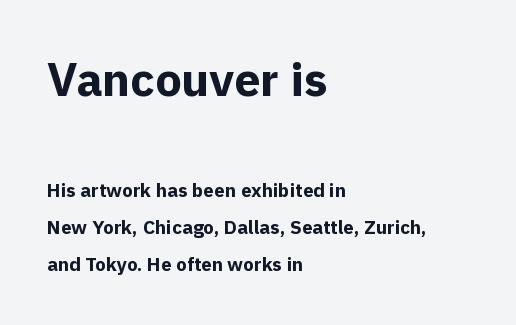
{"serif": "no", "italic": "no", "bold": "yes", "weight": "bold", "width": "normal", "x_height": "medium", "monospaced": "no", "underline": "no", "align": "left", "line_spacing": "loose", "line_spacing_ratio": 1.96, "letter_spacing": "normal", "letter_spacing_em": 0.0, "larger_block": "first", "size_ratio": 2.47, "glyph_px": 47}
